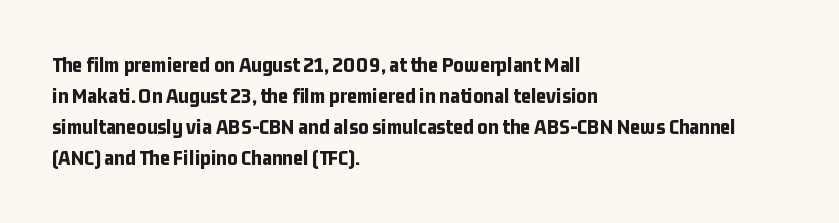
Q: Is the text bold? A: Yes.
Q: Is the text italic (slanted)? A: No, it is upright.
Q: Is the text underlined? A: No.
Q: How is the paragraph aligned? A: Left-aligned.
Q: Is the spacing between letters normal or unusually wide? A: Normal.
Q: Is the spacing between lines tight, normal or loose? A: Normal.
